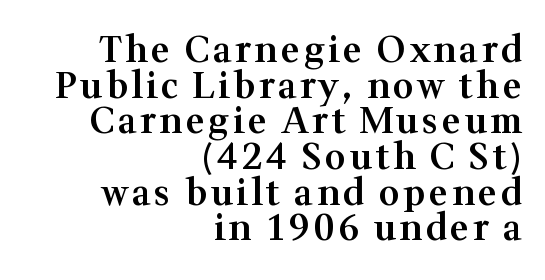
{"serif": "yes", "italic": "no", "bold": "semi", "weight": "semibold", "width": "normal", "stroke_contrast": "medium", "x_height": "medium", "monospaced": "no", "underline": "no", "align": "right", "line_spacing": "tight", "line_spacing_ratio": 0.99, "glyph_px": 36}
